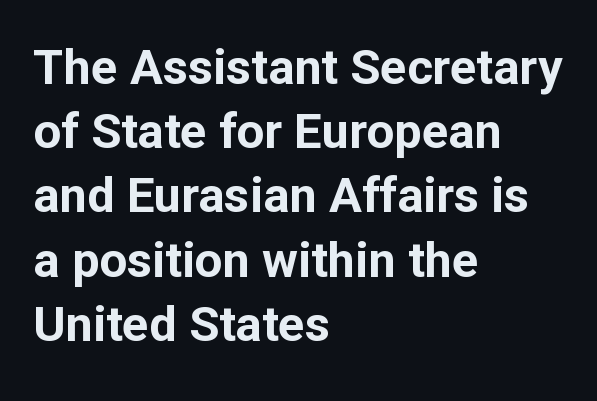
The letters are bold, with thick, heavy strokes. All the whitespace from short lines collects on the right. The font's upright variant was chosen for this text. The zone under the glyphs is completely vacant.
